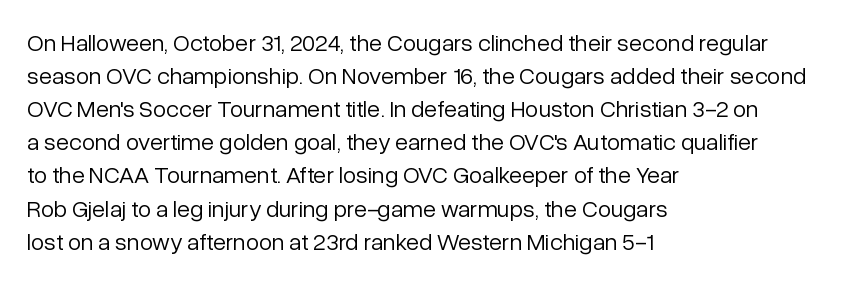
Horizontally, the lines are justified to the leading edge only. A roman cut, with each character standing at attention. The lines sit at an ordinary, default distance from one another. The font sits on the lighter half of the weight spectrum, regular included. Just letters on the line, the space beneath them empty. Standard letterfit; no display-style spreading of the glyphs.
